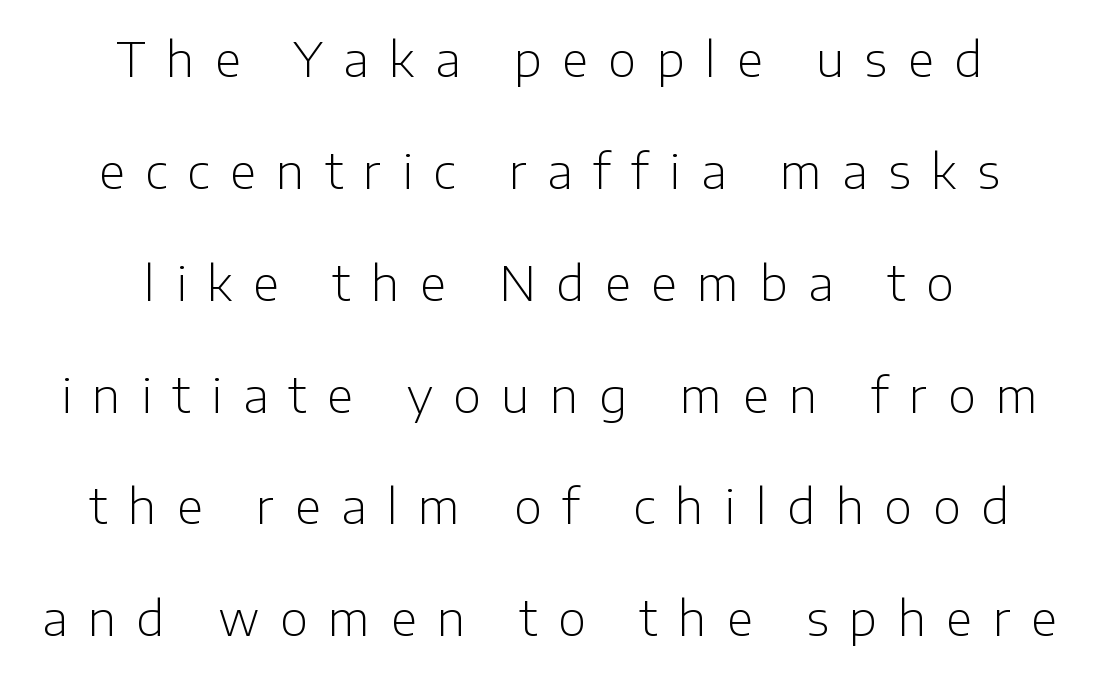
The image shows 48 px light sans-serif type, upright; set centered, loose line spacing (2.33x), unusually wide letter spacing (+0.43 em), not underlined; low stroke contrast and a medium x-height.
